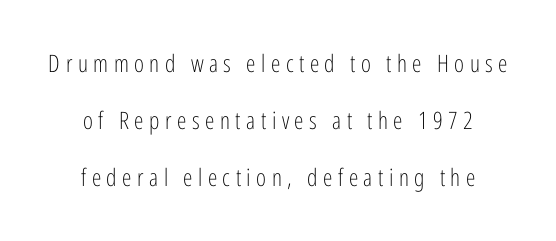
{"italic": "no", "bold": "no", "underline": "no", "line_spacing": "loose", "line_spacing_ratio": 2.38, "letter_spacing": "wide", "letter_spacing_em": 0.23, "glyph_px": 24}
